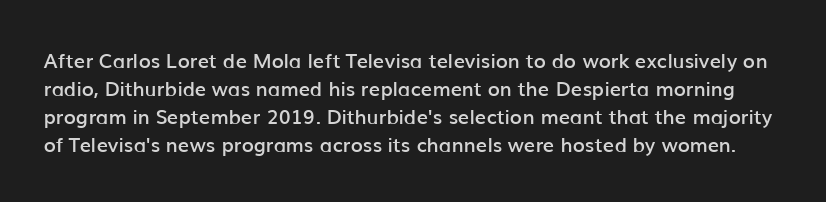
Reading down the column, the eye jumps a familiar distance to each next line. This is moderately heavy type, rendered in semibold. Beneath every word, the page is bare. Italic: no, the glyphs are upright roman. Observe the ordinary spacing: letters are neighbours, not strangers.
